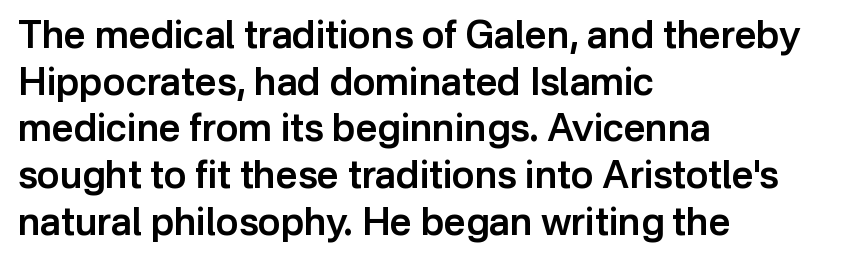
A sans-serif font was chosen for this passage. Firm but not heavy-handed strokes: this text is semibold. Anything drawn beneath the words? Only blank space. How are the letters spaced? Ordinarily, with no added tracking. Line starts are locked; line ends wander. Style check: upright.
